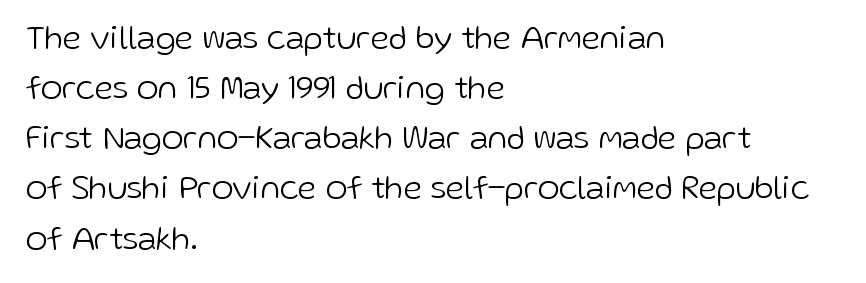
Underlining? Definitely not there. Spacing verdict: proportional, widths tailored to each character. Posture: vertical. Does the type have serifs? No, each stem ends abruptly.
